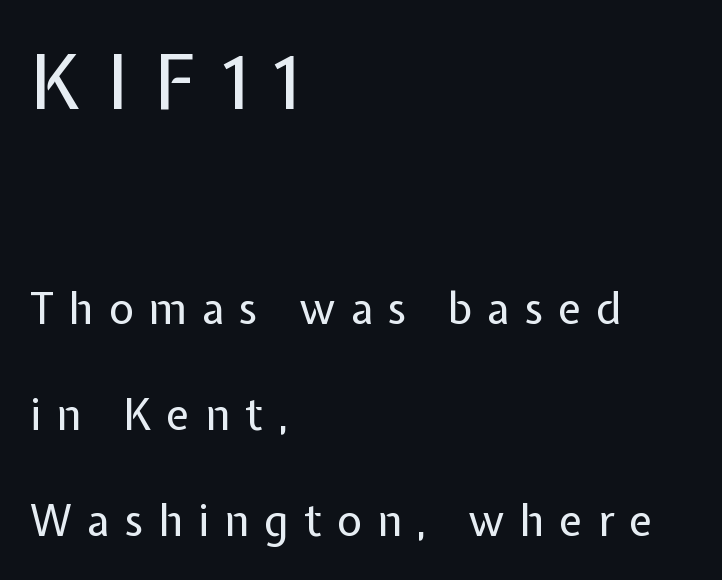
Q: Is the text bold? A: No.
Q: Is the text italic (slanted)? A: No, it is upright.
Q: Is the typeface a serif or a sans-serif typeface? A: Sans-serif.
Q: Is the text underlined? A: No.
Q: How is the paragraph aligned? A: Left-aligned.
Q: Is the spacing between letters normal or unusually wide? A: Unusually wide.
Q: Is the spacing between lines tight, normal or loose? A: Loose.
Q: Which block of text is set in a larger size, the first (top) or the second (bottom)? A: The first (top) one.
Q: Width (condensed, normal, or wide)? A: Normal.
Q: Stroke contrast? A: Low.
Q: x-height? A: Medium.
Q: Monospaced? A: No.
